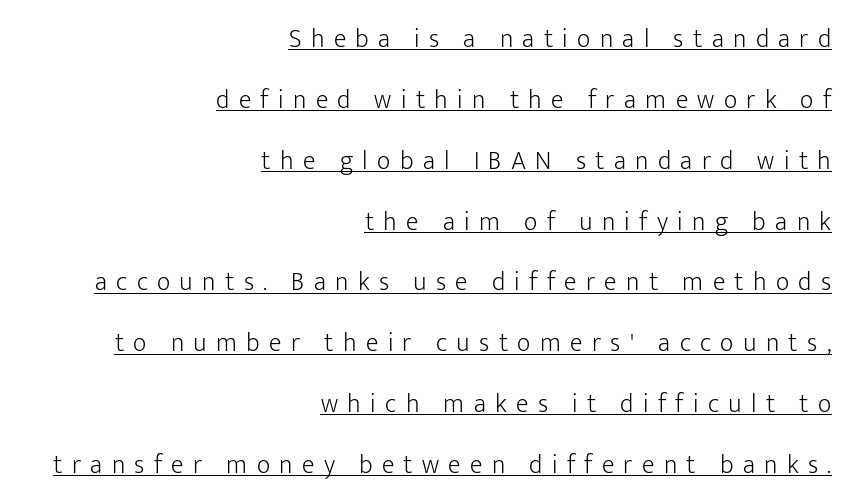
The rendered words wear a rule along their underside. Vertical stems look standard width or narrower in stroke. This block would shrink considerably if given ordinary leading; it's expanded now. Tracking value appears strongly positive — letters spread wide. Designer's note — italics off, roman on.
